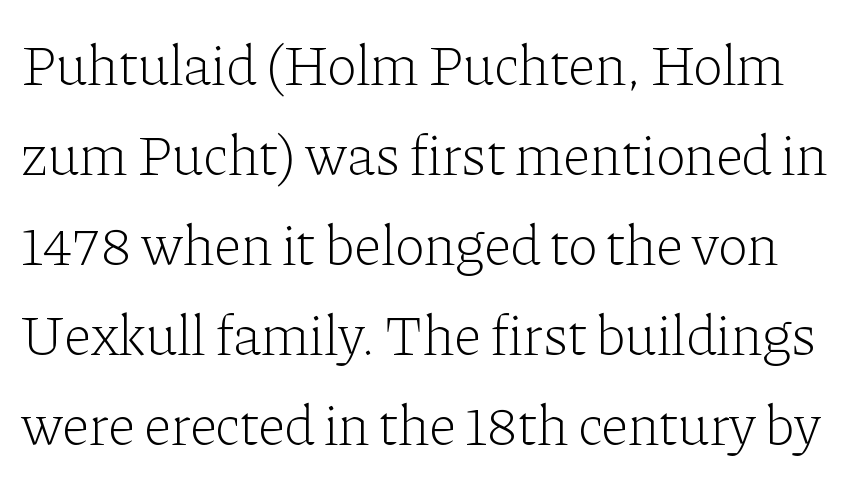
{"serif": "yes", "italic": "no", "bold": "no", "weight": "light", "width": "normal", "stroke_contrast": "low", "x_height": "medium", "monospaced": "no", "underline": "no", "line_spacing": "normal", "line_spacing_ratio": 1.58, "letter_spacing": "normal", "letter_spacing_em": 0.0, "glyph_px": 57}
